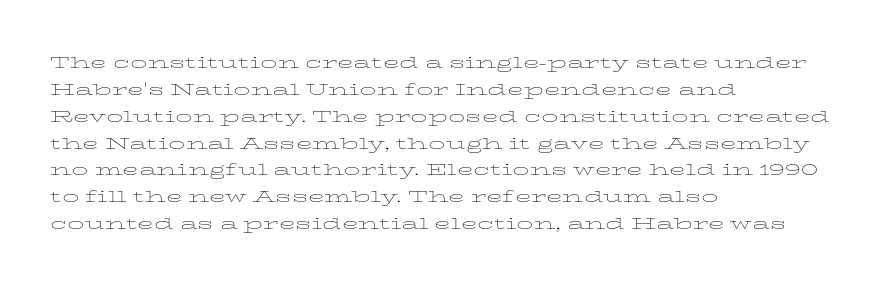
{"italic": "no", "bold": "no", "underline": "no", "align": "left", "line_spacing_ratio": 1.22, "letter_spacing": "normal", "letter_spacing_em": 0.0, "glyph_px": 22}
